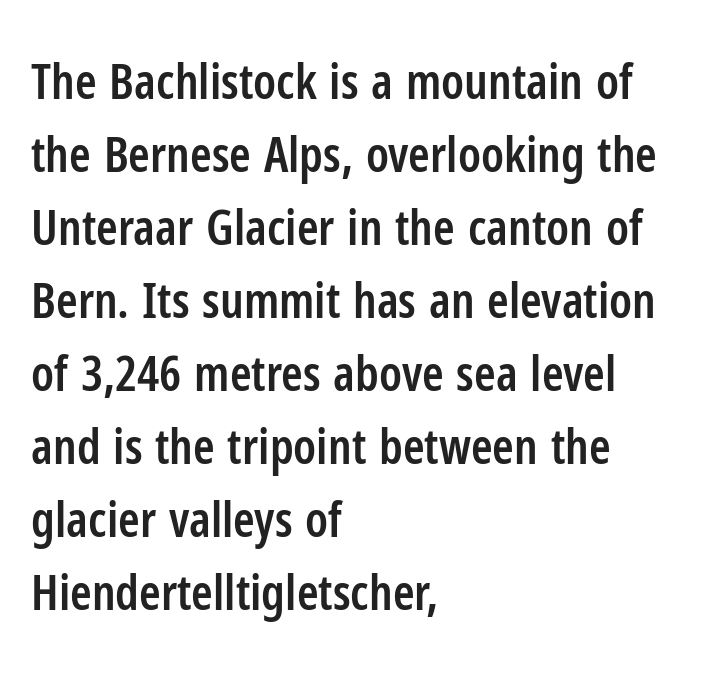
{"serif": "no", "italic": "no", "bold": "semi", "weight": "semibold", "width": "condensed", "stroke_contrast": "low", "x_height": "medium", "monospaced": "no", "underline": "no", "align": "left", "line_spacing": "normal", "line_spacing_ratio": 1.49, "letter_spacing": "normal", "letter_spacing_em": 0.0, "glyph_px": 49}
